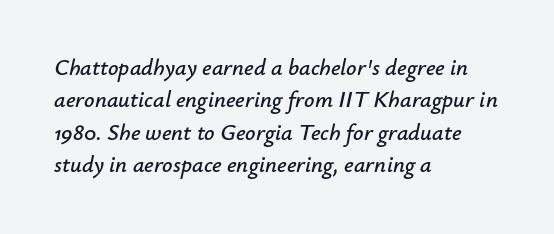
The image shows 23 px text type, italic (leaning right); set left-aligned, normal line spacing (1.41x), normal letter spacing, not underlined.
